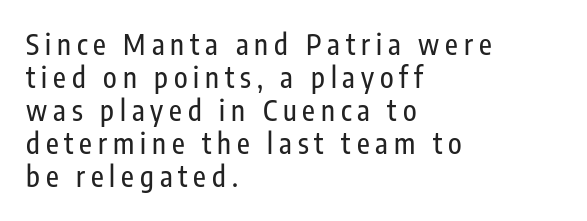
Q: Is the text italic (slanted)? A: No, it is upright.
Q: Is the typeface a serif or a sans-serif typeface? A: Sans-serif.
Q: Is the text underlined? A: No.
Q: How is the paragraph aligned? A: Left-aligned.
Q: Is the spacing between letters normal or unusually wide? A: Unusually wide.
Q: Width (condensed, normal, or wide)? A: Condensed.
Q: Stroke contrast? A: Low.
Q: x-height? A: Medium.
Q: Monospaced? A: No.
